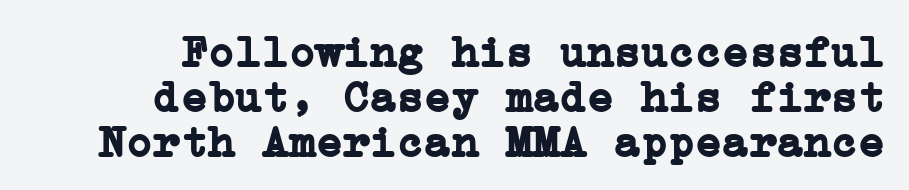
Q: Is the text bold? A: Yes.
Q: Is the text italic (slanted)? A: No, it is upright.
Q: Is the typeface a serif or a sans-serif typeface? A: Serif.
Q: Is the text underlined? A: No.
Q: How is the paragraph aligned? A: Right-aligned.
Q: Is the spacing between letters normal or unusually wide? A: Normal.
Q: Is the spacing between lines tight, normal or loose? A: Tight.
Q: Width (condensed, normal, or wide)? A: Normal.
Q: Stroke contrast? A: Low.
Q: x-height? A: Medium.
